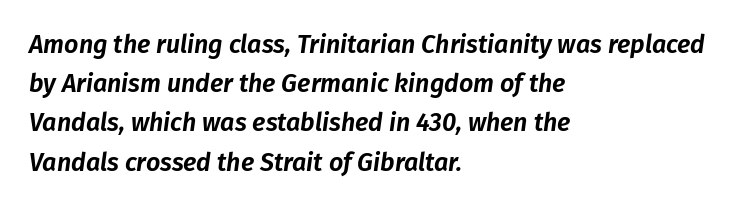
Q: Is the text italic (slanted)? A: Yes, it leans right by about 8 degrees.
Q: Is the text underlined? A: No.
Q: How is the paragraph aligned? A: Left-aligned.
Q: Is the spacing between letters normal or unusually wide? A: Normal.
Q: Is the spacing between lines tight, normal or loose? A: Normal.
